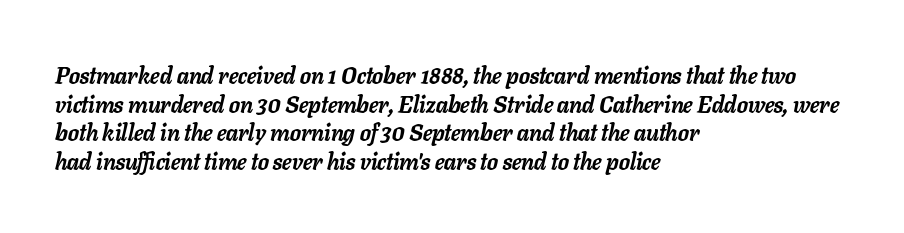
The image shows 23 px bold type, italic (leaning right); set left-aligned, normal line spacing (1.25x), normal letter spacing, not underlined.
